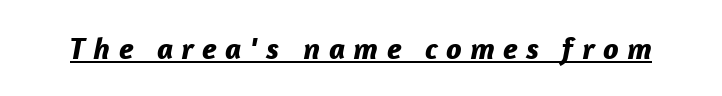
{"italic": "yes", "lean": "right", "slant_degrees": 12, "bold": "yes", "weight": "bold", "width": "normal", "stroke_contrast": "low", "x_height": "medium", "monospaced": "no", "underline": "yes", "letter_spacing": "wide", "letter_spacing_em": 0.27, "glyph_px": 31}
